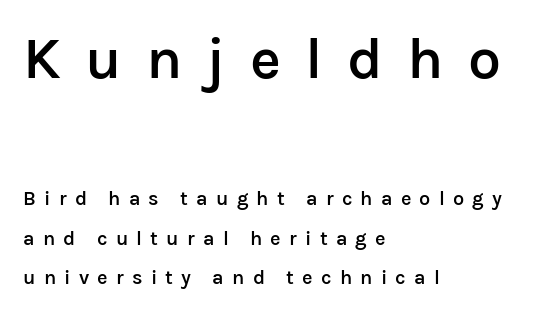
Q: Is the text bold? A: Semi-bold.
Q: Is the text italic (slanted)? A: No, it is upright.
Q: Is the typeface a serif or a sans-serif typeface? A: Sans-serif.
Q: Is the text underlined? A: No.
Q: How is the paragraph aligned? A: Left-aligned.
Q: Is the spacing between letters normal or unusually wide? A: Unusually wide.
Q: Is the spacing between lines tight, normal or loose? A: Loose.
Q: Which block of text is set in a larger size, the first (top) or the second (bottom)? A: The first (top) one.
Q: Width (condensed, normal, or wide)? A: Normal.
Q: Stroke contrast? A: Low.
Q: x-height? A: Medium.
Q: Monospaced? A: No.
